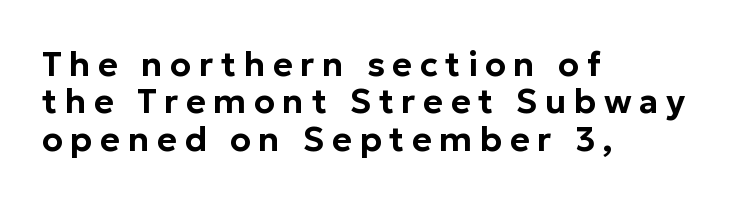
The image shows 34 px sans-serif type, upright; set left-aligned, tight line spacing (1.1x), unusually wide letter spacing (+0.22 em), not underlined; low stroke contrast and a medium x-height.
